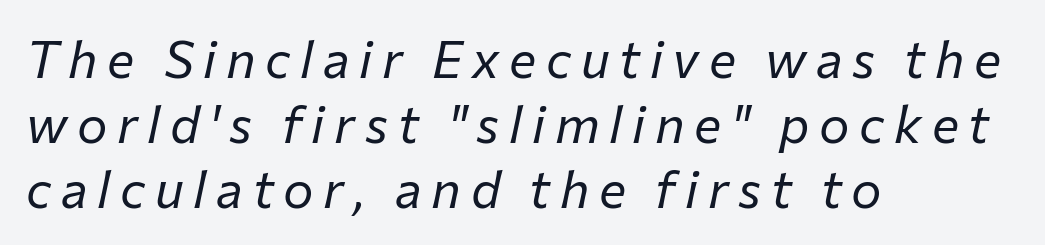
{"italic": "yes", "lean": "right", "slant_degrees": 12, "bold": "no", "weight": "regular", "width": "normal", "stroke_contrast": "low", "x_height": "medium", "monospaced": "no", "underline": "no", "align": "left", "line_spacing": "normal", "line_spacing_ratio": 1.27, "glyph_px": 51}
